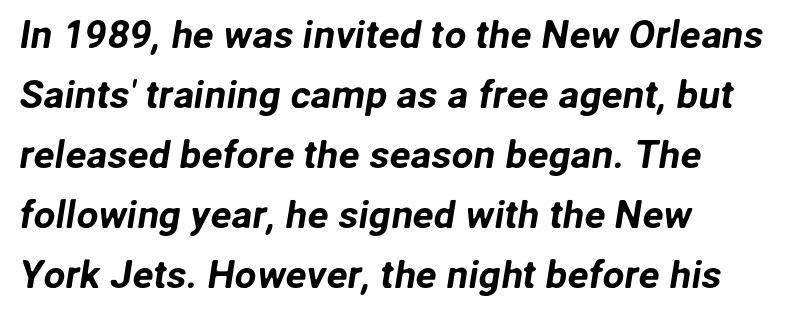
Q: Is the typeface a serif or a sans-serif typeface? A: Sans-serif.
Q: Is the text underlined? A: No.
Q: How is the paragraph aligned? A: Left-aligned.
Q: Is the spacing between letters normal or unusually wide? A: Normal.
Q: Is the spacing between lines tight, normal or loose? A: Normal.
Q: Width (condensed, normal, or wide)? A: Normal.
Q: Stroke contrast? A: Low.
Q: x-height? A: Medium.
Q: Monospaced? A: No.
